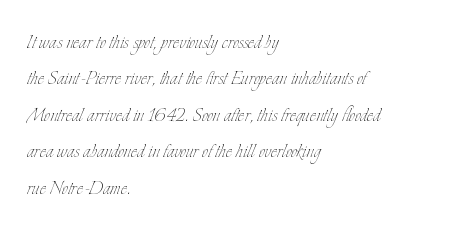
{"bold": "no", "underline": "no", "align": "left", "line_spacing": "normal", "line_spacing_ratio": 1.52, "letter_spacing": "normal", "letter_spacing_em": 0.0, "glyph_px": 24}
